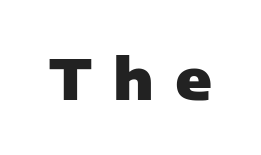
Q: Is the text bold? A: Yes.
Q: Is the text italic (slanted)? A: No, it is upright.
Q: Is the typeface a serif or a sans-serif typeface? A: Sans-serif.
Q: Is the text underlined? A: No.
Q: Is the spacing between letters normal or unusually wide? A: Unusually wide.
Q: Width (condensed, normal, or wide)? A: Normal.
Q: Stroke contrast? A: Low.
Q: x-height? A: Medium.
Q: Monospaced? A: No.
